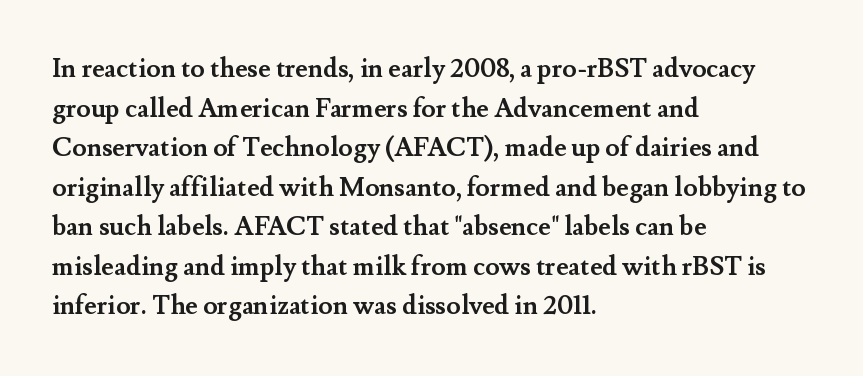
Line spacing here is normal. Words float on clear page, feet unadorned. Each glyph is drawn with heavy, bold strokes. There is no visible air inserted between adjacent glyphs. These lines are set flush left with a ragged right edge. This is roman type, the default non-slanted kind.
